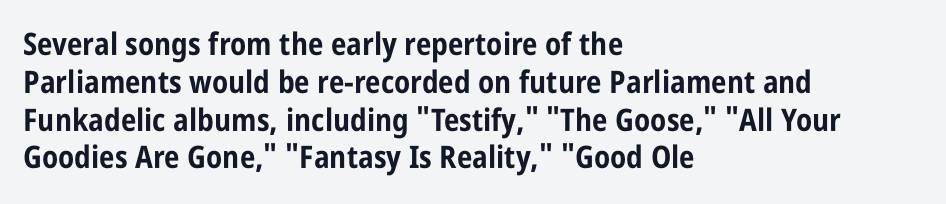
Q: Is the text bold? A: Yes.
Q: Is the text italic (slanted)? A: No, it is upright.
Q: Is the typeface a serif or a sans-serif typeface? A: Sans-serif.
Q: Is the text underlined? A: No.
Q: How is the paragraph aligned? A: Left-aligned.
Q: Is the spacing between letters normal or unusually wide? A: Normal.
Q: Width (condensed, normal, or wide)? A: Condensed.
Q: Stroke contrast? A: Low.
Q: x-height? A: Large.
Q: Monospaced? A: No.
